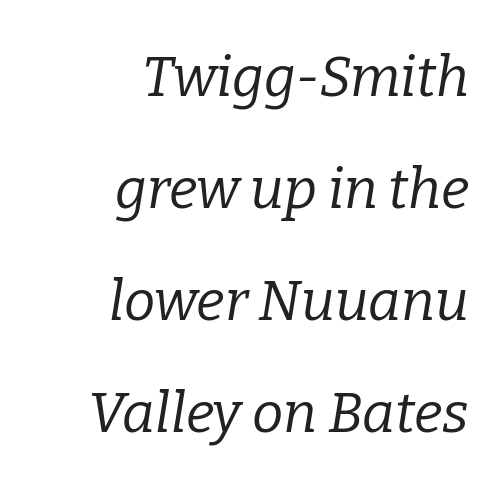
The image shows 56 px regular-weight serif type, italic (leaning right); set right-aligned, loose line spacing (2.0x), normal letter spacing, not underlined; low stroke contrast and a medium x-height.
